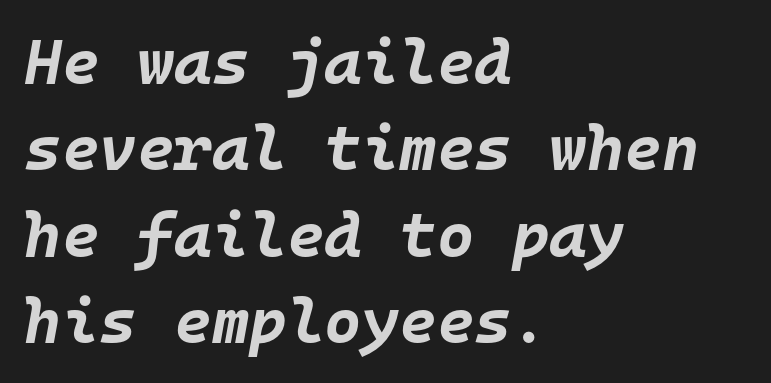
{"italic": "yes", "lean": "right", "slant_degrees": 10, "bold": "yes", "weight": "bold", "width": "normal", "stroke_contrast": "low", "x_height": "large", "monospaced": "yes", "underline": "no", "align": "left", "line_spacing": "normal", "line_spacing_ratio": 1.35, "letter_spacing": "normal", "letter_spacing_em": 0.0, "glyph_px": 64}
